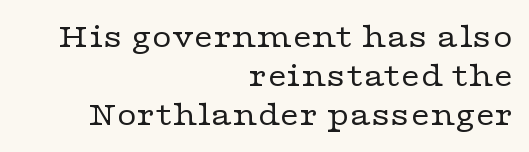
Q: Is the text bold? A: No.
Q: Is the text italic (slanted)? A: No, it is upright.
Q: Is the typeface a serif or a sans-serif typeface? A: Serif.
Q: Is the text underlined? A: No.
Q: How is the paragraph aligned? A: Right-aligned.
Q: Is the spacing between letters normal or unusually wide? A: Normal.
Q: Is the spacing between lines tight, normal or loose? A: Tight.
Q: Width (condensed, normal, or wide)? A: Wide.
Q: Stroke contrast? A: Low.
Q: x-height? A: Medium.
Q: Monospaced? A: No.
